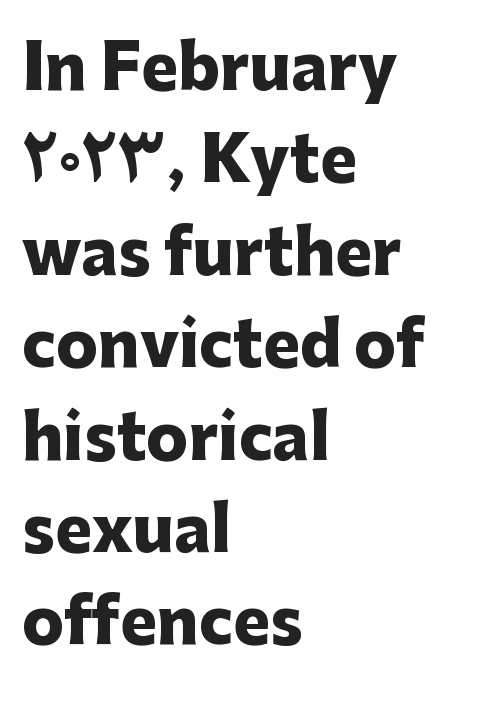
The image shows 62 px heavy sans-serif type, upright; set left-aligned, normal line spacing (1.49x), normal letter spacing, not underlined; low stroke contrast and a medium x-height.
